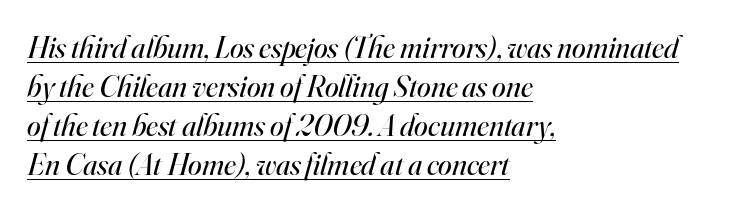
The image shows 31 px regular-weight serif type, italic (leaning right); set left-aligned, normal line spacing (1.26x), normal letter spacing, underlined; high stroke contrast and a small x-height.
